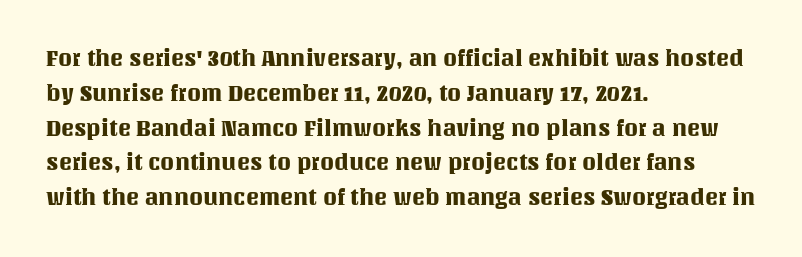
Q: Is the text italic (slanted)? A: No, it is upright.
Q: Is the text underlined? A: No.
Q: How is the paragraph aligned? A: Left-aligned.
Q: Is the spacing between letters normal or unusually wide? A: Normal.
Q: Is the spacing between lines tight, normal or loose? A: Normal.
